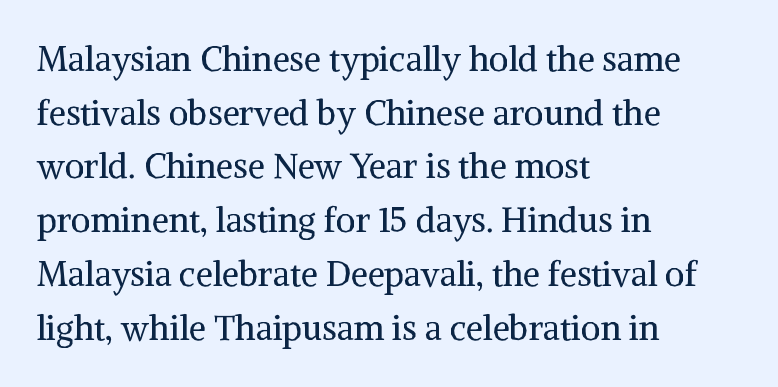
{"serif": "yes", "italic": "no", "bold": "no", "weight": "regular", "width": "normal", "stroke_contrast": "medium", "x_height": "medium", "monospaced": "no", "underline": "no", "align": "left", "line_spacing": "normal", "line_spacing_ratio": 1.58, "letter_spacing": "normal", "letter_spacing_em": 0.0, "glyph_px": 34}
